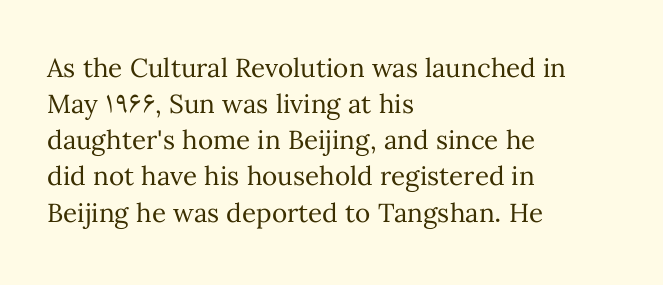
The image shows 26 px text type, upright; set left-aligned, normal line spacing (1.39x), normal letter spacing, not underlined.
